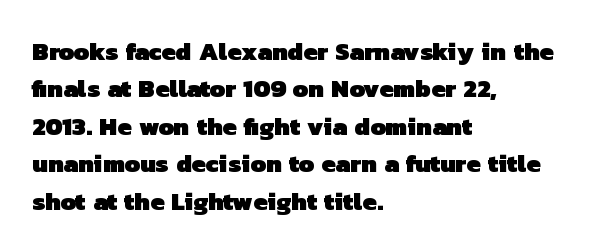
Q: Is the text bold? A: Yes.
Q: Is the text underlined? A: No.
Q: How is the paragraph aligned? A: Left-aligned.
Q: Is the spacing between letters normal or unusually wide? A: Normal.
Q: Is the spacing between lines tight, normal or loose? A: Normal.
